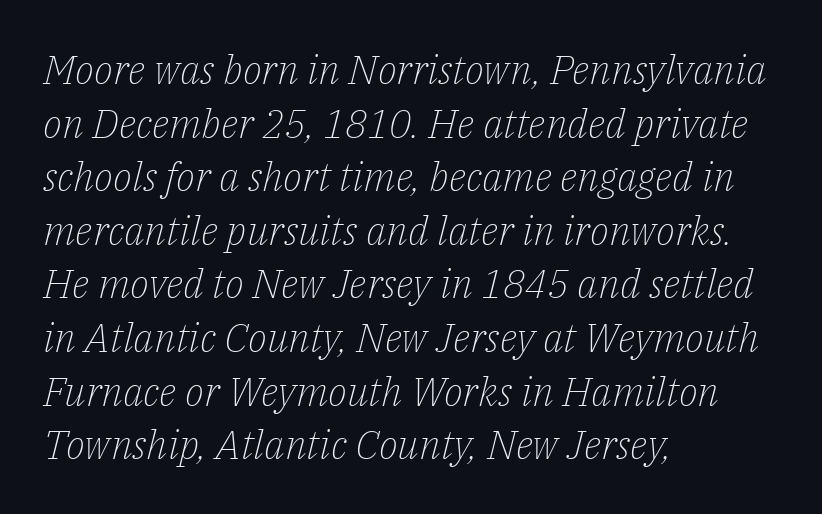
The image shows 40 px light serif type, italic (leaning right); set left-aligned, normal line spacing (1.34x), normal letter spacing, not underlined; low stroke contrast and a medium x-height.
